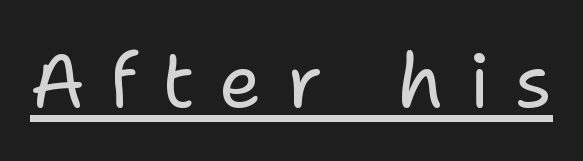
Is there any slant? The stems are plumb. A typesetter would call this proportional, since set widths differ per character. Compared with a typical body face, this is equally light or lighter still. Examine the stroke ends and you'll find no serifs. Tracking value appears strongly positive — letters spread wide.
